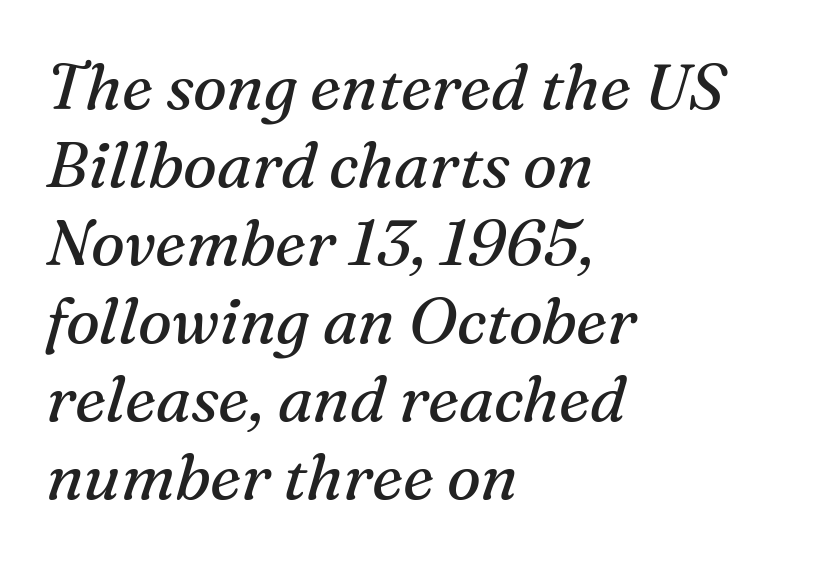
{"serif": "yes", "italic": "yes", "lean": "right", "slant_degrees": 16, "bold": "no", "weight": "regular", "width": "normal", "stroke_contrast": "medium", "x_height": "medium", "monospaced": "no", "underline": "no", "align": "left", "line_spacing_ratio": 1.22, "letter_spacing": "normal", "letter_spacing_em": 0.0, "glyph_px": 64}
